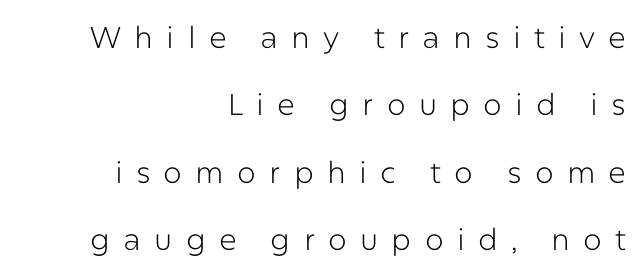
{"serif": "no", "italic": "no", "bold": "no", "weight": "light", "width": "normal", "stroke_contrast": "low", "x_height": "medium", "monospaced": "no", "underline": "no", "align": "right", "line_spacing": "loose", "line_spacing_ratio": 2.25, "letter_spacing": "wide", "letter_spacing_em": 0.44, "glyph_px": 30}
